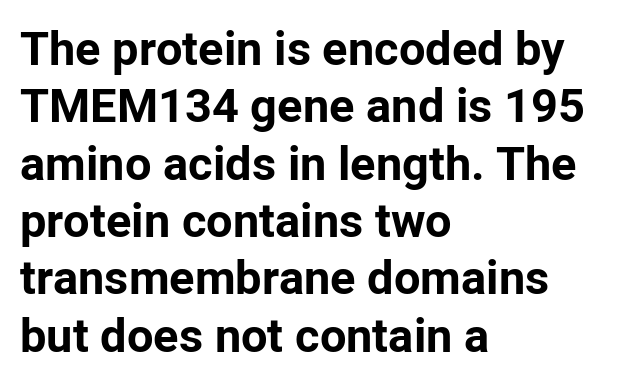
The image shows 47 px bold sans-serif type, upright; set left-aligned, line spacing 1.22x, normal letter spacing, not underlined; low stroke contrast and a medium x-height.
